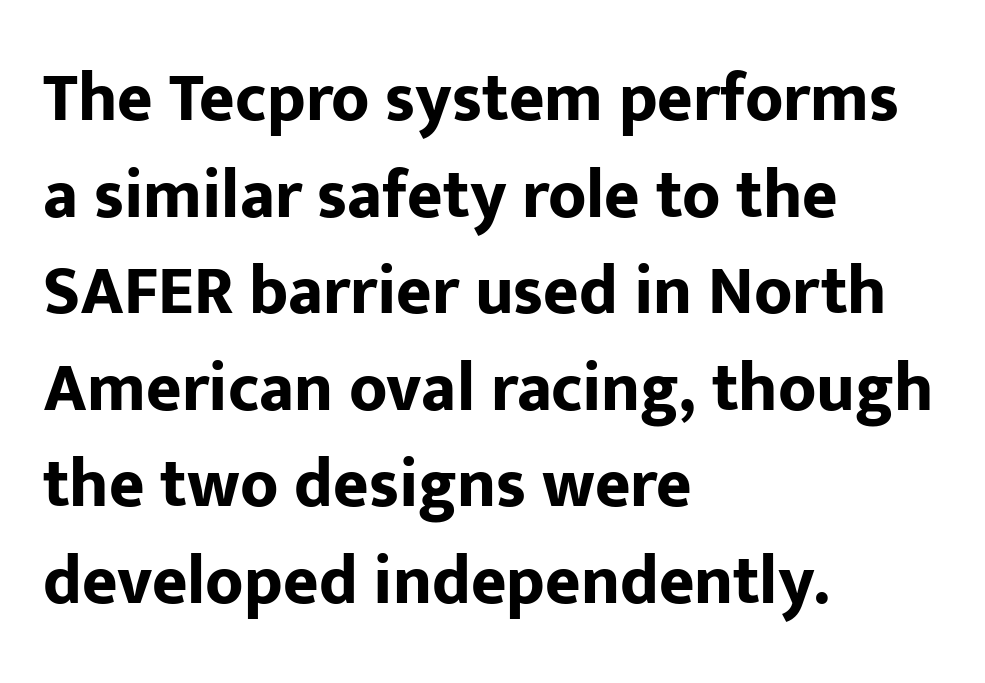
{"serif": "no", "italic": "no", "bold": "yes", "weight": "bold", "width": "normal", "stroke_contrast": "low", "x_height": "medium", "monospaced": "no", "underline": "no", "align": "left", "line_spacing": "normal", "line_spacing_ratio": 1.42, "letter_spacing": "normal", "letter_spacing_em": 0.0, "glyph_px": 68}
